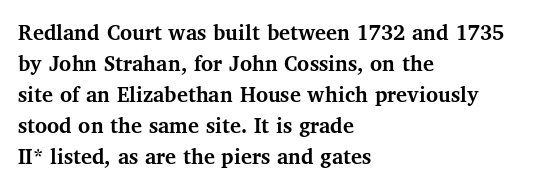
The image shows 23 px bold type, upright; set left-aligned, normal line spacing (1.35x), normal letter spacing, not underlined.
